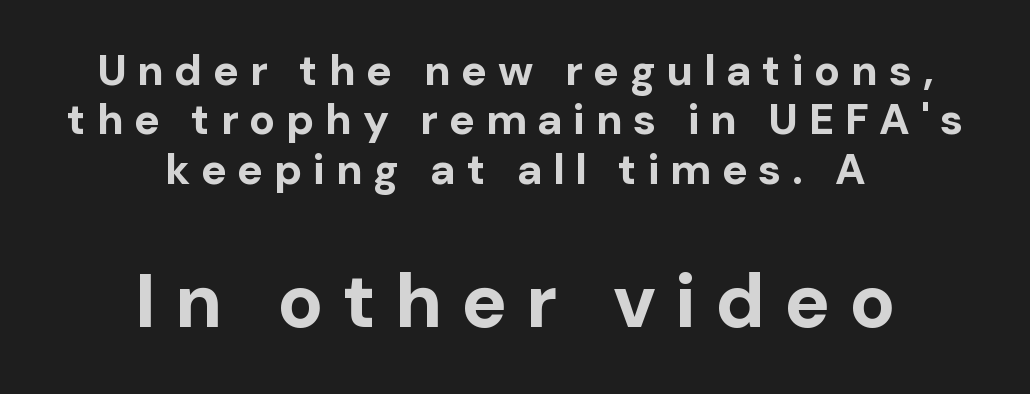
Baseline-to-baseline distance is barely more than the letter height. In CSS terms this would be text-align: center. Caption: bold face, heavy strokes. Anything drawn beneath the words? Only blank space. Is there any slant? The stems are plumb. The lower block of text is set noticeably larger than the block above it.
